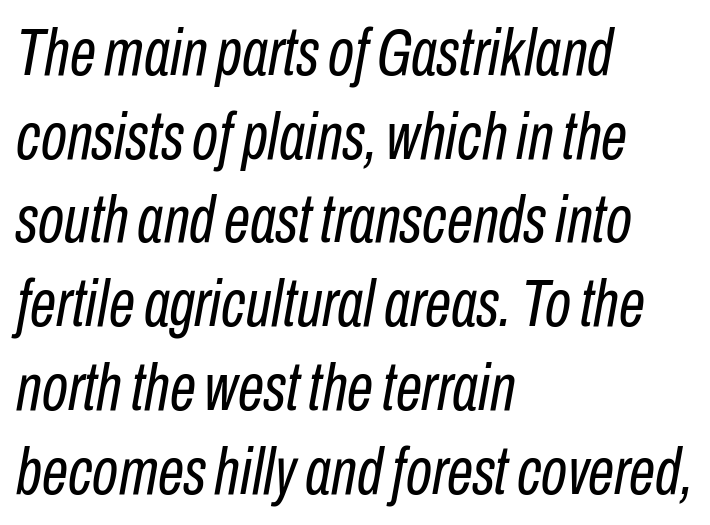
Q: Is the text bold? A: No.
Q: Is the text italic (slanted)? A: Yes, it leans right by about 10 degrees.
Q: Is the text underlined? A: No.
Q: How is the paragraph aligned? A: Left-aligned.
Q: Is the spacing between letters normal or unusually wide? A: Normal.
Q: Is the spacing between lines tight, normal or loose? A: Normal.
Q: Width (condensed, normal, or wide)? A: Condensed.
Q: Stroke contrast? A: Low.
Q: x-height? A: Medium.
Q: Monospaced? A: No.
